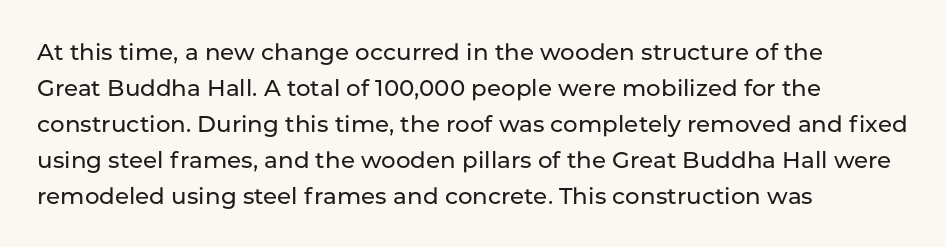
The image shows 23 px text type, upright; set left-aligned, normal line spacing (1.56x), normal letter spacing, not underlined.
